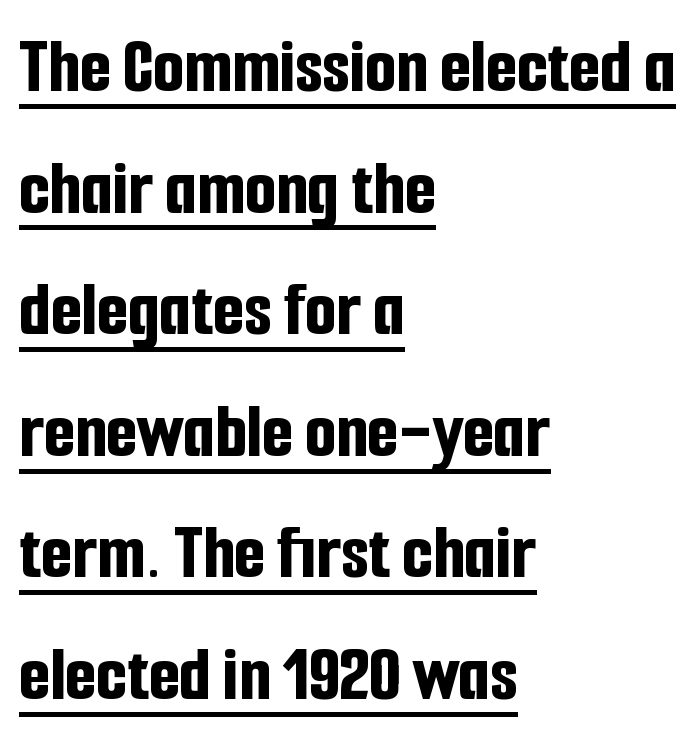
{"serif": "no", "italic": "no", "bold": "yes", "weight": "bold", "width": "condensed", "stroke_contrast": "low", "x_height": "medium", "monospaced": "no", "underline": "yes", "align": "left", "line_spacing": "normal", "line_spacing_ratio": 1.52, "letter_spacing": "normal", "letter_spacing_em": 0.0, "glyph_px": 80}
